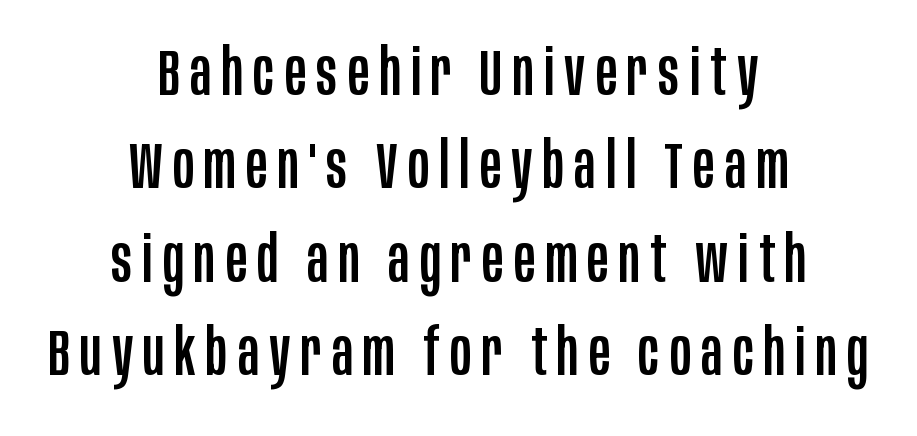
{"serif": "no", "italic": "no", "width": "condensed", "stroke_contrast": "low", "x_height": "large", "monospaced": "no", "underline": "no", "align": "center", "line_spacing": "normal", "line_spacing_ratio": 1.46, "glyph_px": 64}
